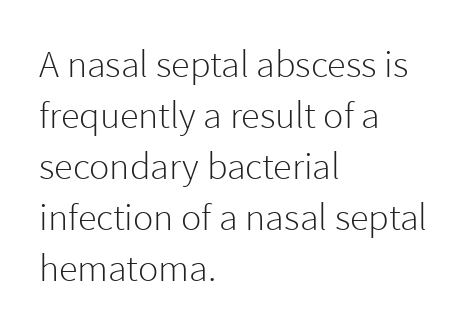
These lines are composed in type without serifs. One-word summary of the alignment: left. What stands out about the letter spacing? Nothing — it is the standard amount. The face used here is proportionally spaced, like ordinary book or web type. The axis of the letterforms is exactly vertical. Letters rest on an invisible, unmarked baseline.
